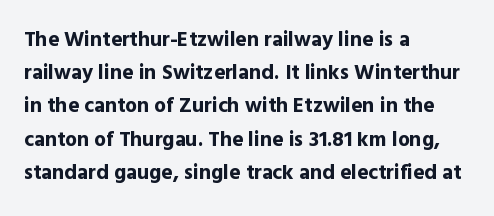
The image shows 21 px bold type, upright; set left-aligned, normal line spacing (1.58x), normal letter spacing, not underlined.
